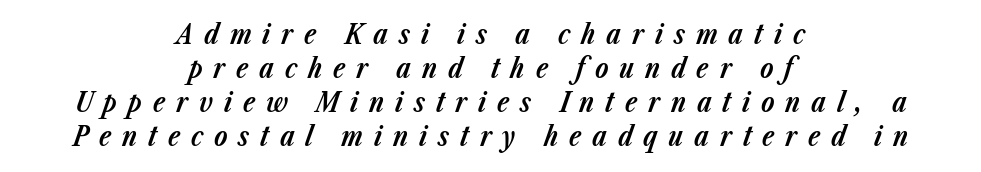
{"italic": "yes", "lean": "right", "slant_degrees": 23, "bold": "yes", "underline": "no", "align": "center", "line_spacing": "normal", "line_spacing_ratio": 1.26, "letter_spacing": "wide", "letter_spacing_em": 0.4, "glyph_px": 27}
